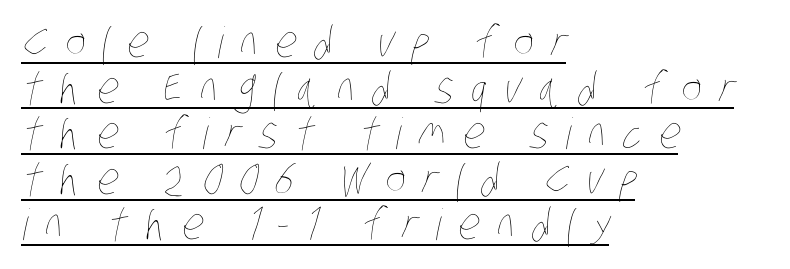
{"bold": "no", "weight": "thin", "width": "condensed", "stroke_contrast": "low", "x_height": "large", "monospaced": "no", "underline": "yes", "align": "left", "line_spacing": "tight", "line_spacing_ratio": 1.06, "letter_spacing": "wide", "letter_spacing_em": 0.4, "glyph_px": 43}
